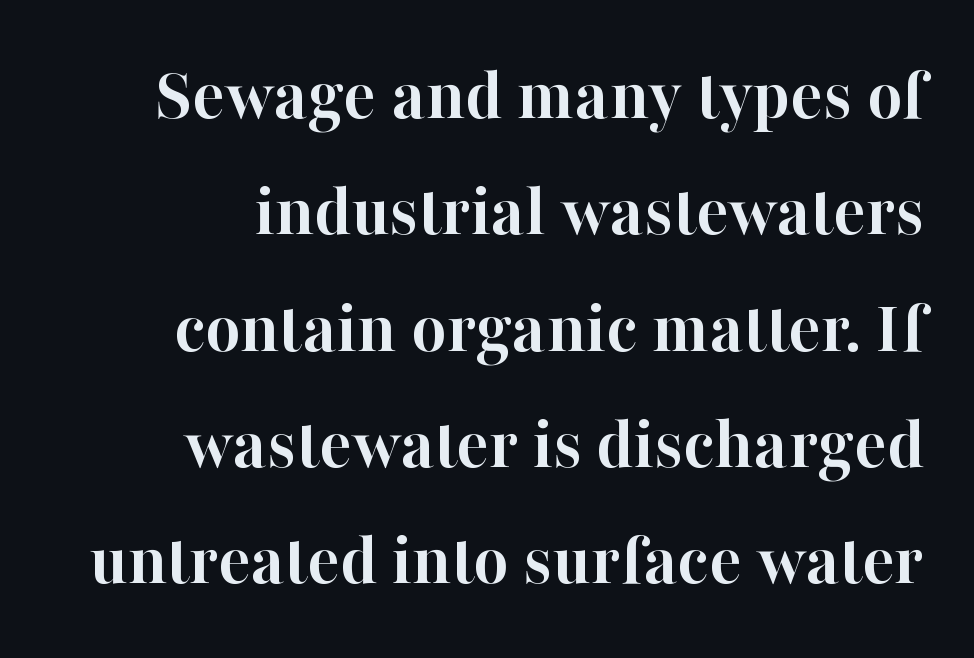
Q: Is the text bold? A: Yes.
Q: Is the text italic (slanted)? A: No, it is upright.
Q: Is the typeface a serif or a sans-serif typeface? A: Serif.
Q: Is the text underlined? A: No.
Q: How is the paragraph aligned? A: Right-aligned.
Q: Is the spacing between letters normal or unusually wide? A: Normal.
Q: Is the spacing between lines tight, normal or loose? A: Normal.
Q: Width (condensed, normal, or wide)? A: Normal.
Q: Stroke contrast? A: High.
Q: x-height? A: Medium.
Q: Monospaced? A: No.
